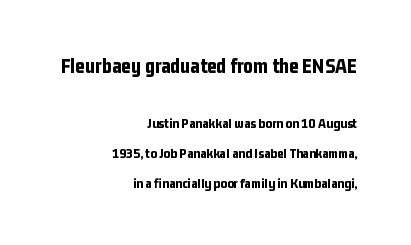
There is no visible air inserted between adjacent glyphs. Each new line begins a long way beneath the previous one. Horizontal alignment here is rightward, an uncommon choice for prose. A full-strength bold gives these letters their thick strokes. Compare the two chunks: the upper has the greater cap height. The passage shown is not underscored anywhere.
